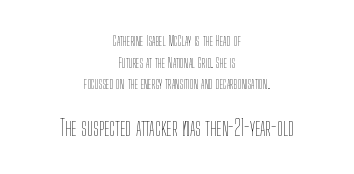
Q: Is the text bold? A: No.
Q: Is the text italic (slanted)? A: No, it is upright.
Q: Is the text underlined? A: No.
Q: How is the paragraph aligned? A: Centered.
Q: Is the spacing between letters normal or unusually wide? A: Normal.
Q: Is the spacing between lines tight, normal or loose? A: Normal.
Q: Which block of text is set in a larger size, the first (top) or the second (bottom)? A: The second (bottom) one.
